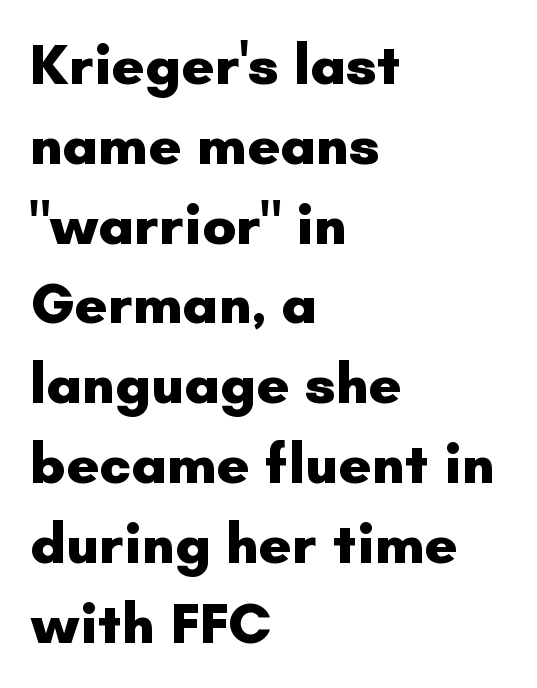
Letters rest on an invisible, unmarked baseline. The leading is moderate, giving the passage an even texture. The face used here has the dense, thick strokes of a bold. Proportional: the letters do not fall into vertical columns.
